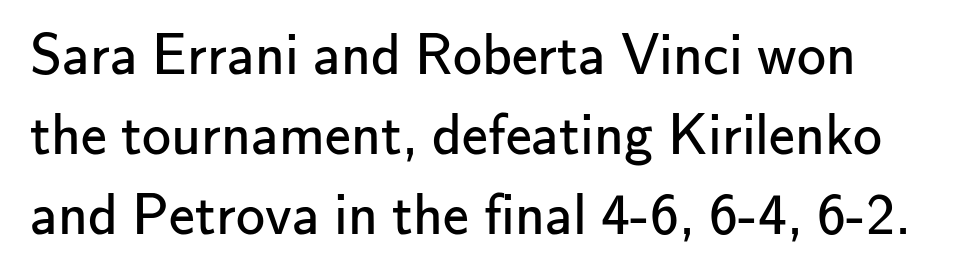
{"serif": "no", "italic": "no", "bold": "no", "weight": "regular", "width": "normal", "stroke_contrast": "low", "x_height": "small", "monospaced": "no", "underline": "no", "line_spacing": "normal", "line_spacing_ratio": 1.38, "letter_spacing": "normal", "letter_spacing_em": 0.0, "glyph_px": 58}
